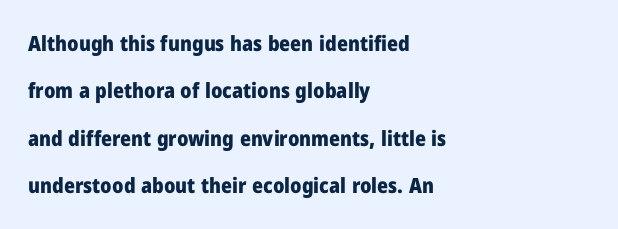
The image shows 21 px bold type, upright; set left-aligned, loose line spacing (2.26x), normal letter spacing, not underlined.
